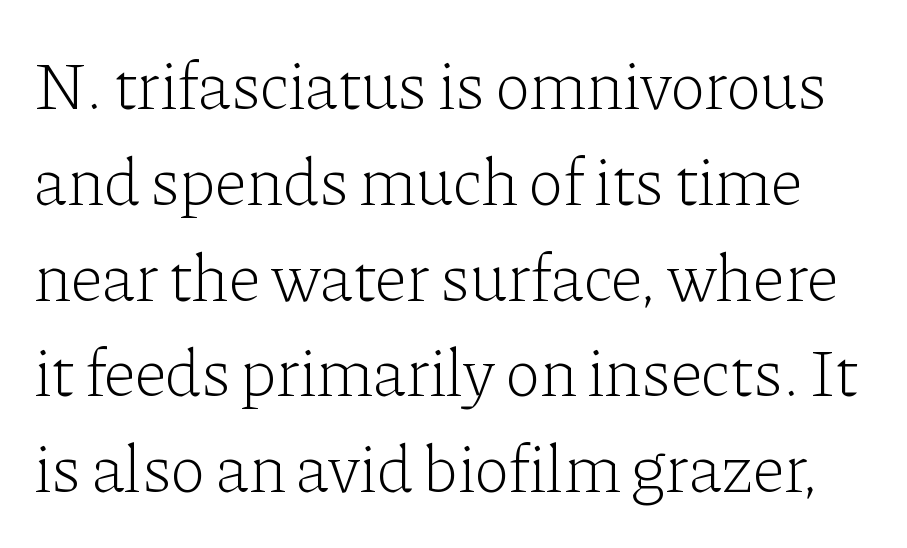
Stroke mass is kept to a normal reading level or below. Quick note: interline space is typical. Check under the words: just untouched page. The passage shown is typed in a proportional face where columns would drift.
